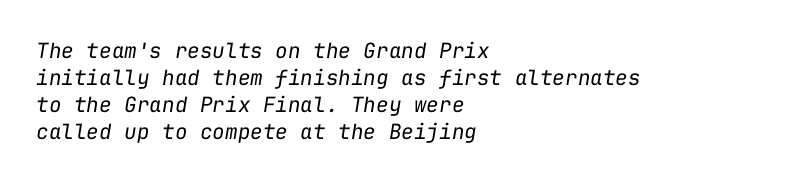
{"italic": "yes", "lean": "right", "slant_degrees": 9, "bold": "no", "underline": "no", "align": "left", "line_spacing": "normal", "line_spacing_ratio": 1.29, "letter_spacing": "normal", "letter_spacing_em": 0.0, "glyph_px": 21}
